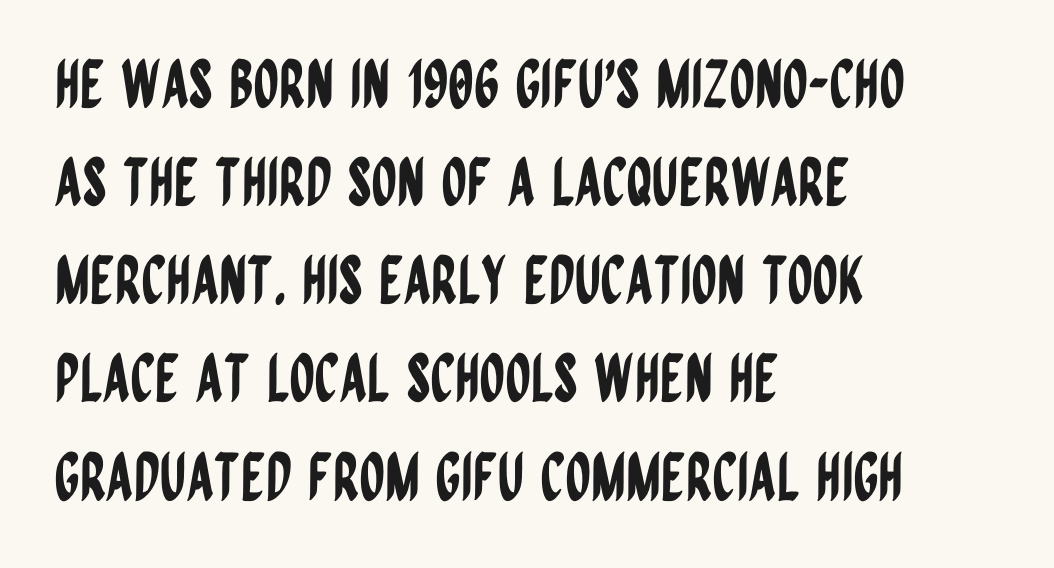
{"serif": "no", "italic": "no", "width": "condensed", "stroke_contrast": "low", "x_height": "large", "monospaced": "no", "underline": "no", "align": "left", "line_spacing": "normal", "line_spacing_ratio": 1.51, "letter_spacing": "normal", "letter_spacing_em": 0.0, "glyph_px": 65}
